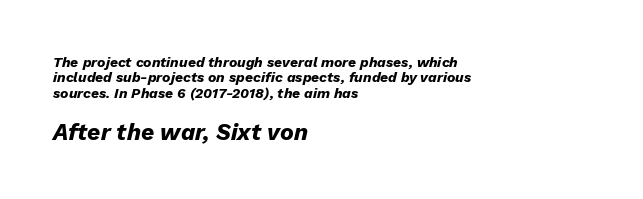
The image shows 23 px bold type, italic (leaning right); set left-aligned, tight line spacing (1.1x), normal letter spacing, not underlined; the second (bottom) block is 1.64x larger.
